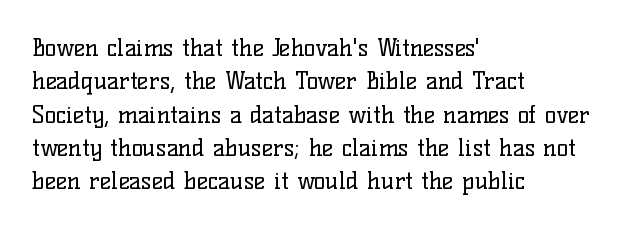
{"italic": "no", "bold": "no", "underline": "no", "align": "left", "line_spacing": "normal", "line_spacing_ratio": 1.39, "letter_spacing": "normal", "letter_spacing_em": 0.0, "glyph_px": 24}
